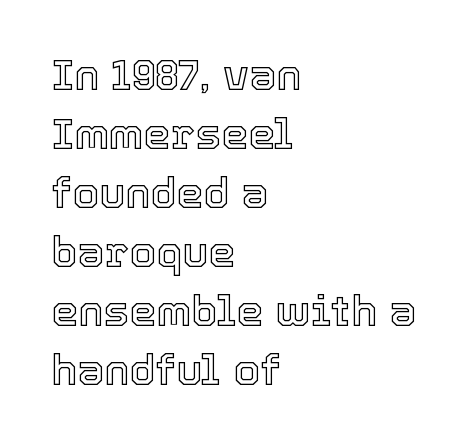
{"italic": "no", "width": "normal", "x_height": "medium", "monospaced": "no", "underline": "no", "align": "left", "line_spacing": "normal", "line_spacing_ratio": 1.37, "letter_spacing": "normal", "letter_spacing_em": 0.0, "glyph_px": 43}
